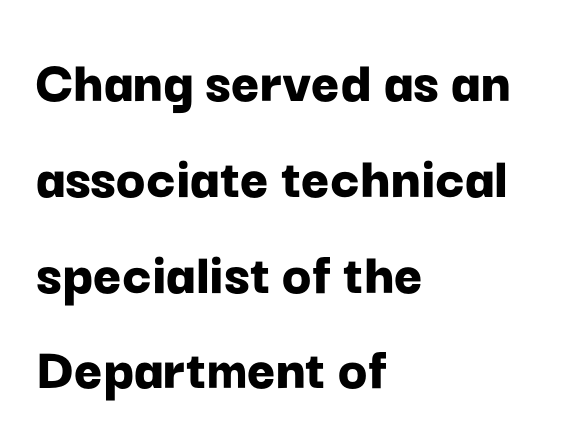
The image shows 61 px bold sans-serif type, upright; set left-aligned, normal line spacing (1.57x), normal letter spacing, not underlined; low stroke contrast and a medium x-height.
